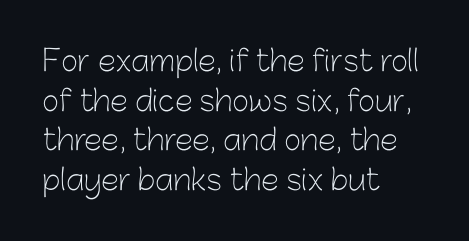
Q: Is the text bold? A: No.
Q: Is the text italic (slanted)? A: No, it is upright.
Q: Is the typeface a serif or a sans-serif typeface? A: Sans-serif.
Q: Is the text underlined? A: No.
Q: How is the paragraph aligned? A: Left-aligned.
Q: Is the spacing between letters normal or unusually wide? A: Normal.
Q: Is the spacing between lines tight, normal or loose? A: Normal.
Q: Width (condensed, normal, or wide)? A: Normal.
Q: Stroke contrast? A: Low.
Q: x-height? A: Medium.
Q: Monospaced? A: No.
